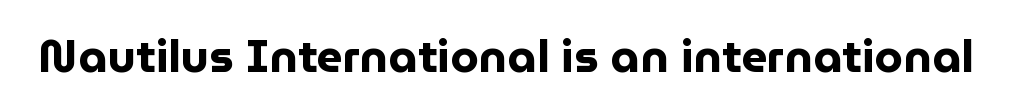
Q: Is the text bold? A: Yes.
Q: Is the text italic (slanted)? A: No, it is upright.
Q: Is the typeface a serif or a sans-serif typeface? A: Sans-serif.
Q: Is the text underlined? A: No.
Q: Is the spacing between letters normal or unusually wide? A: Normal.
Q: Width (condensed, normal, or wide)? A: Normal.
Q: Stroke contrast? A: Low.
Q: x-height? A: Medium.
Q: Monospaced? A: No.
